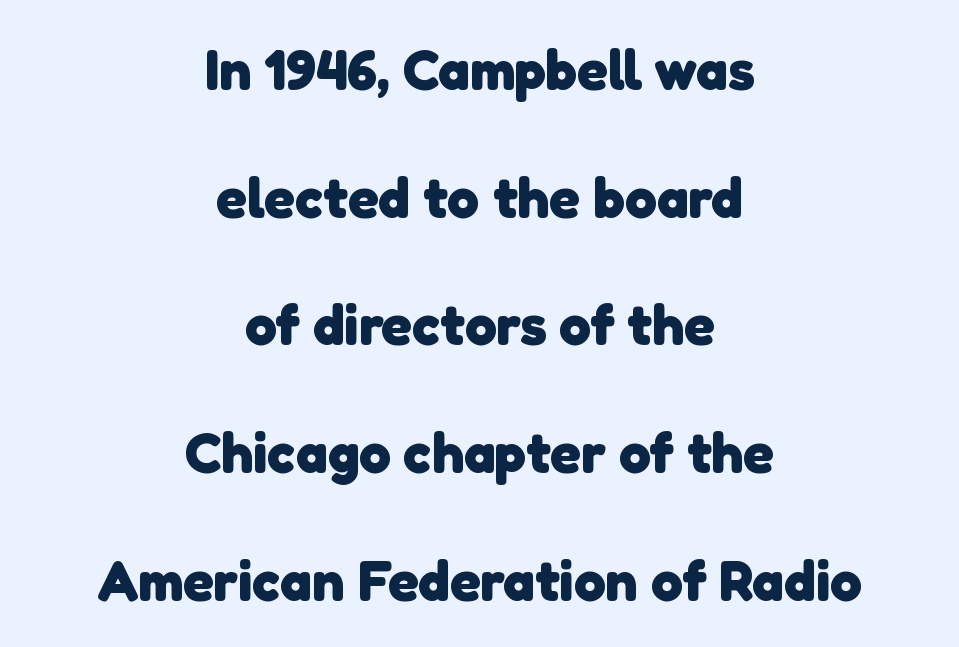
{"serif": "no", "bold": "yes", "weight": "heavy", "width": "normal", "stroke_contrast": "low", "x_height": "medium", "monospaced": "no", "underline": "no", "align": "center", "line_spacing": "loose", "line_spacing_ratio": 2.24, "letter_spacing": "normal", "letter_spacing_em": 0.0, "glyph_px": 57}
